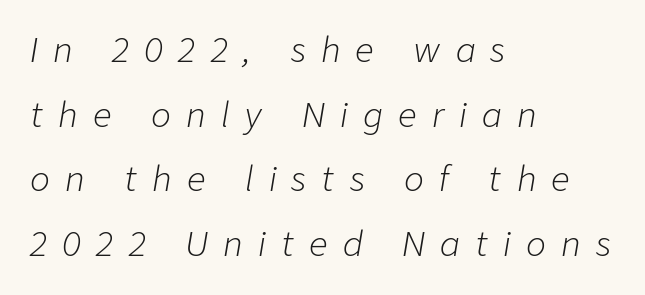
Q: Is the text bold? A: No.
Q: Is the text italic (slanted)? A: Yes, it leans right by about 9 degrees.
Q: Is the text underlined? A: No.
Q: How is the paragraph aligned? A: Left-aligned.
Q: Is the spacing between letters normal or unusually wide? A: Unusually wide.
Q: Is the spacing between lines tight, normal or loose? A: Loose.
Q: Width (condensed, normal, or wide)? A: Normal.
Q: Stroke contrast? A: Low.
Q: x-height? A: Medium.
Q: Monospaced? A: No.
